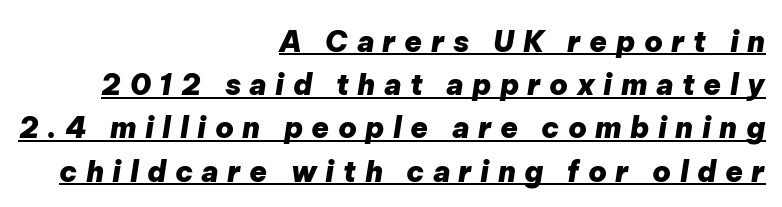
Q: Is the text bold? A: Yes.
Q: Is the text italic (slanted)? A: Yes, it leans right by about 9 degrees.
Q: Is the text underlined? A: Yes.
Q: How is the paragraph aligned? A: Right-aligned.
Q: Is the spacing between letters normal or unusually wide? A: Unusually wide.
Q: Is the spacing between lines tight, normal or loose? A: Normal.
Q: Width (condensed, normal, or wide)? A: Normal.
Q: Stroke contrast? A: Low.
Q: x-height? A: Medium.
Q: Monospaced? A: No.
